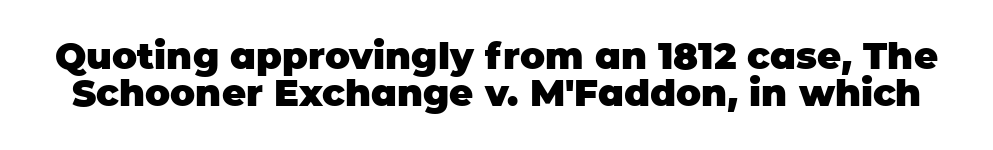
Q: Is the text bold? A: Yes.
Q: Is the text italic (slanted)? A: No, it is upright.
Q: Is the typeface a serif or a sans-serif typeface? A: Sans-serif.
Q: Is the text underlined? A: No.
Q: Is the spacing between letters normal or unusually wide? A: Normal.
Q: Is the spacing between lines tight, normal or loose? A: Tight.
Q: Width (condensed, normal, or wide)? A: Normal.
Q: Stroke contrast? A: Low.
Q: x-height? A: Large.
Q: Monospaced? A: No.
